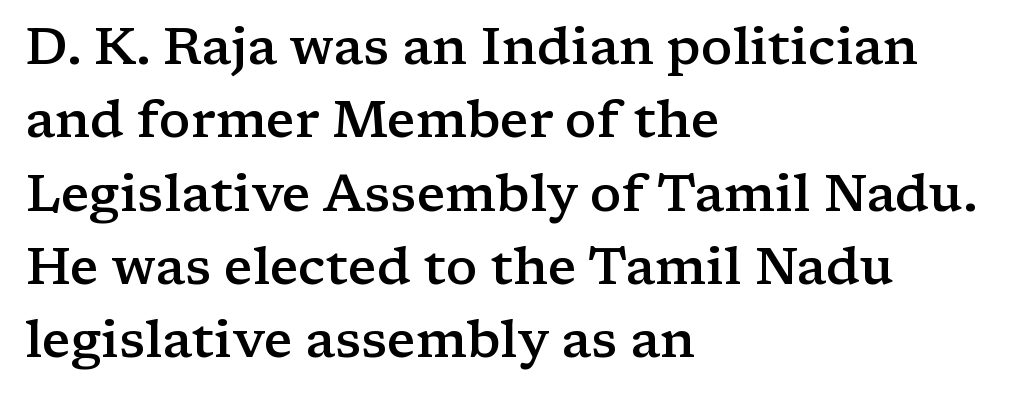
The line texture is even and compact thanks to regular tracking. In terms of letterform style, serifs are clearly present. This rendering uses left alignment, leaving the right contour irregular. Regular leading. Does the weight exceed regular? Yes, but only to semibold. Each letter keeps its own natural width here, so spacing adapts to shape.
